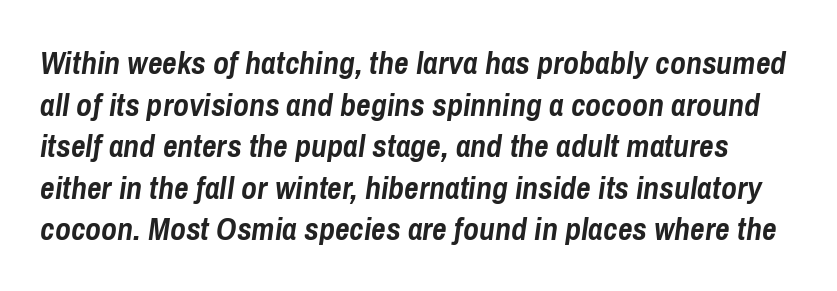
Q: Is the text bold? A: Yes.
Q: Is the text italic (slanted)? A: Yes, it leans right by about 8 degrees.
Q: Is the text underlined? A: No.
Q: Is the spacing between letters normal or unusually wide? A: Normal.
Q: Is the spacing between lines tight, normal or loose? A: Normal.
Q: Width (condensed, normal, or wide)? A: Condensed.
Q: Stroke contrast? A: Low.
Q: x-height? A: Medium.
Q: Monospaced? A: No.
